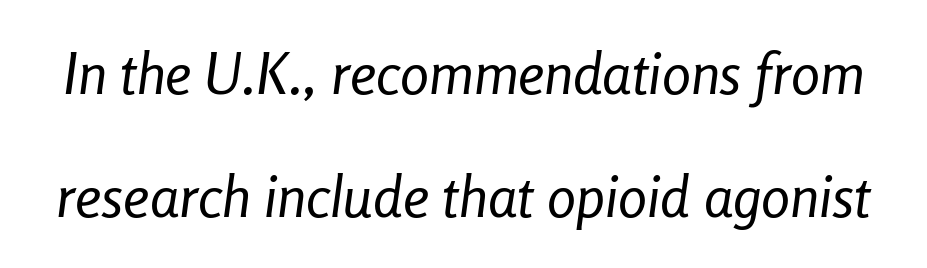
Here the glyphs are tracked normally, forming tight word shapes. The font sits on the lighter half of the weight spectrum, regular included. This sample has the flowing, uneven cadence of proportional lettering. Baseline-to-baseline distance is far greater than the letter height.
